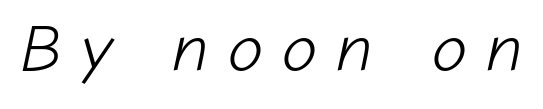
{"italic": "yes", "lean": "right", "slant_degrees": 12, "bold": "no", "weight": "light", "width": "normal", "stroke_contrast": "low", "x_height": "medium", "monospaced": "no", "underline": "no", "letter_spacing": "wide", "letter_spacing_em": 0.29, "glyph_px": 66}
